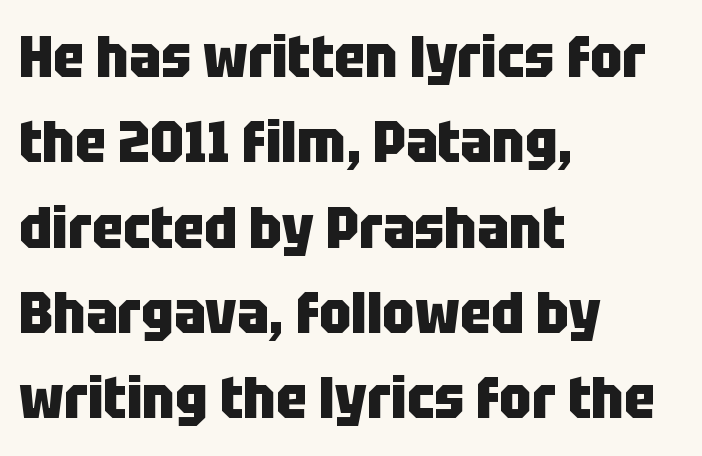
Each glyph is drawn with heavy, bold strokes. The passage is arranged the way most books set body copy — flush left. Here the glyphs are tracked normally, forming tight word shapes. The font's upright variant was chosen for this text. Proportional: the letters do not fall into vertical columns.
